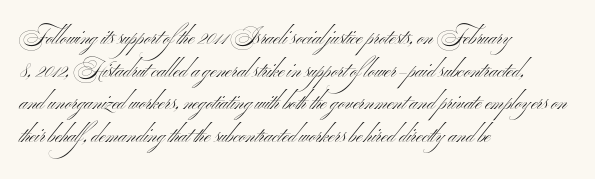
{"bold": "no", "underline": "no", "align": "left", "line_spacing": "normal", "line_spacing_ratio": 1.55, "letter_spacing": "normal", "letter_spacing_em": 0.0, "glyph_px": 21}
